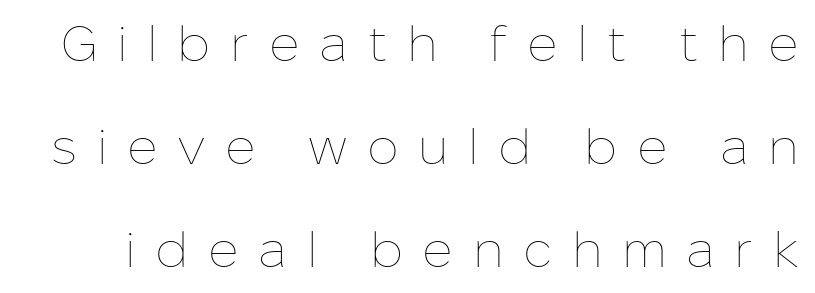
Q: Is the text bold? A: No.
Q: Is the text italic (slanted)? A: No, it is upright.
Q: Is the text underlined? A: No.
Q: Is the spacing between letters normal or unusually wide? A: Unusually wide.
Q: Is the spacing between lines tight, normal or loose? A: Loose.
Q: Width (condensed, normal, or wide)? A: Normal.
Q: Stroke contrast? A: Low.
Q: x-height? A: Medium.
Q: Monospaced? A: No.
